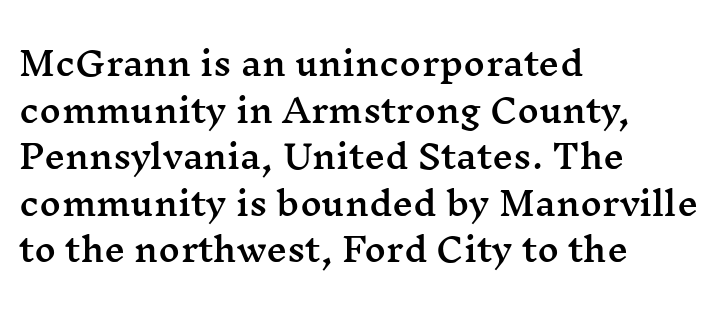
{"serif": "yes", "italic": "no", "width": "wide", "stroke_contrast": "medium", "x_height": "medium", "monospaced": "no", "underline": "no", "align": "left", "line_spacing": "normal", "line_spacing_ratio": 1.41, "letter_spacing": "normal", "letter_spacing_em": 0.0, "glyph_px": 33}
